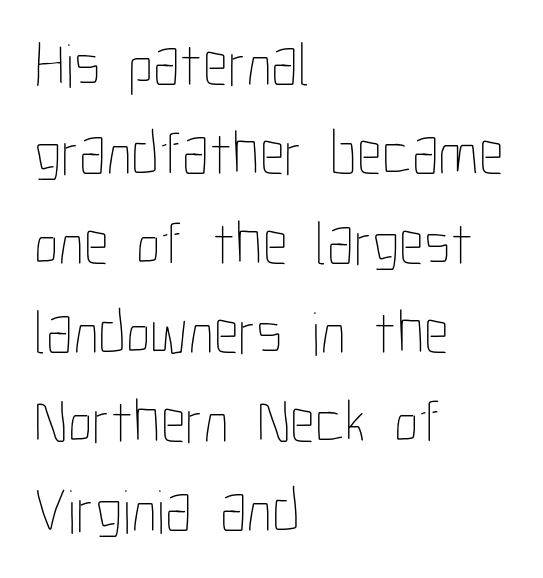
The image shows 62 px thin, condensed type, upright; set left-aligned, normal line spacing (1.44x), normal letter spacing, not underlined; low stroke contrast and a medium x-height.
